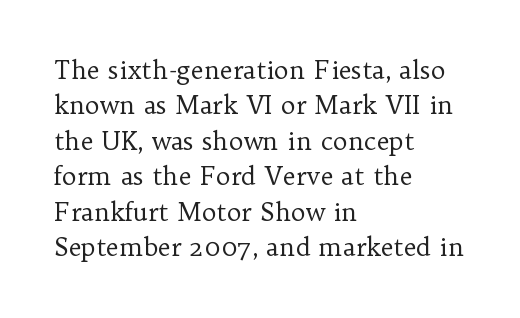
Plain, unruled lines of type. Is the type heavy? It reads as light-to-regular instead. Interline gaps are of average width in this sample. In terms of posture, this sample is upright. These lines are set flush left with a ragged right edge. Nothing unusual about the tracking: characters are spaced as the font intends.
